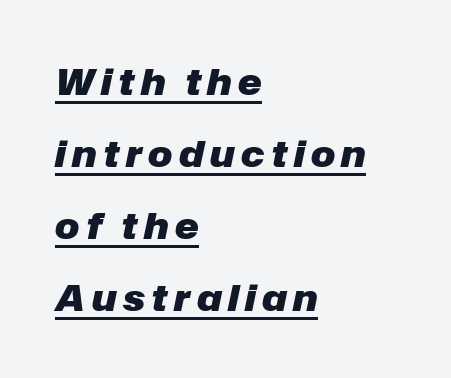
{"italic": "yes", "lean": "right", "slant_degrees": 12, "bold": "yes", "weight": "heavy", "width": "normal", "stroke_contrast": "low", "x_height": "medium", "monospaced": "no", "underline": "yes", "align": "left", "line_spacing": "loose", "line_spacing_ratio": 2.0, "glyph_px": 36}
